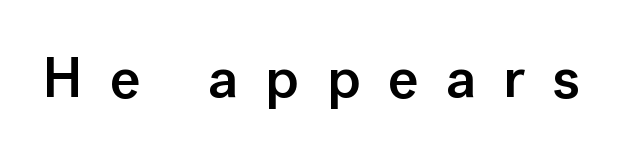
Q: Is the text bold? A: Semi-bold.
Q: Is the text italic (slanted)? A: No, it is upright.
Q: Is the typeface a serif or a sans-serif typeface? A: Sans-serif.
Q: Is the text underlined? A: No.
Q: Is the spacing between letters normal or unusually wide? A: Unusually wide.
Q: Width (condensed, normal, or wide)? A: Normal.
Q: Stroke contrast? A: Low.
Q: x-height? A: Medium.
Q: Monospaced? A: No.
